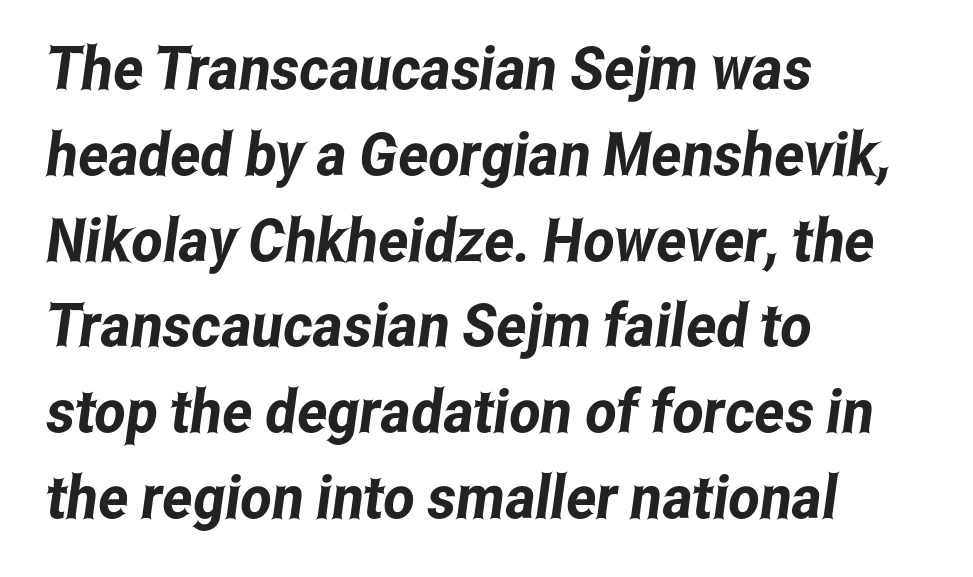
The image shows 60 px condensed sans-serif type; set left-aligned, normal line spacing (1.43x), normal letter spacing, not underlined; low stroke contrast and a medium x-height.
